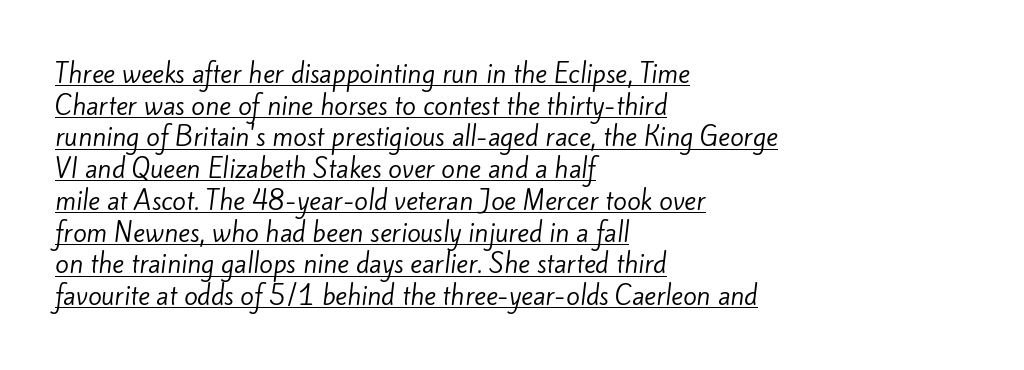
The image shows 25 px text type; set left-aligned, normal line spacing (1.27x), normal letter spacing, underlined.
